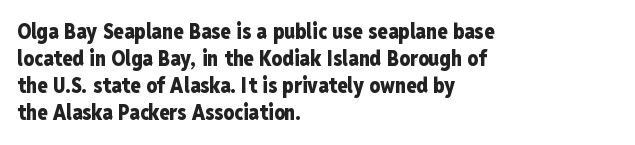
{"italic": "no", "bold": "yes", "underline": "no", "align": "left", "line_spacing": "normal", "line_spacing_ratio": 1.29, "letter_spacing": "normal", "letter_spacing_em": 0.0, "glyph_px": 21}
